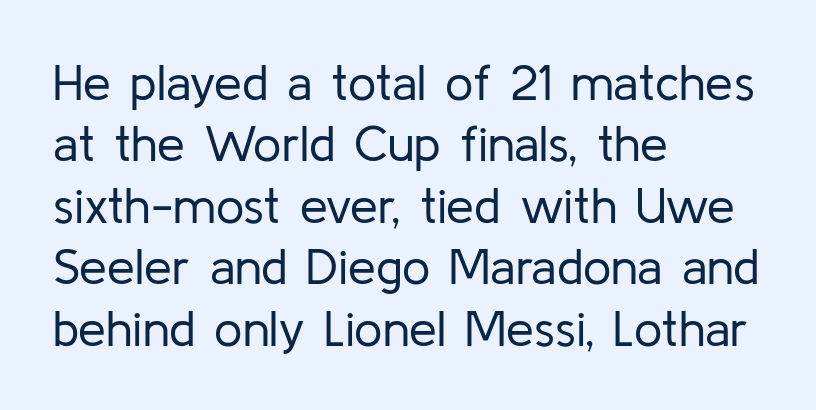
{"serif": "no", "italic": "no", "bold": "no", "weight": "regular", "width": "normal", "stroke_contrast": "low", "x_height": "medium", "monospaced": "no", "underline": "no", "align": "left", "line_spacing_ratio": 1.23, "letter_spacing": "normal", "letter_spacing_em": 0.0, "glyph_px": 50}
